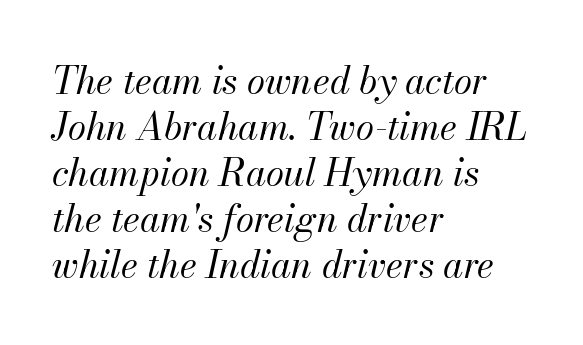
Q: Is the text bold? A: No.
Q: Is the text italic (slanted)? A: Yes, it leans right by about 13 degrees.
Q: Is the text underlined? A: No.
Q: How is the paragraph aligned? A: Left-aligned.
Q: Is the spacing between letters normal or unusually wide? A: Normal.
Q: Width (condensed, normal, or wide)? A: Normal.
Q: Stroke contrast? A: Medium.
Q: x-height? A: Small.
Q: Monospaced? A: No.
